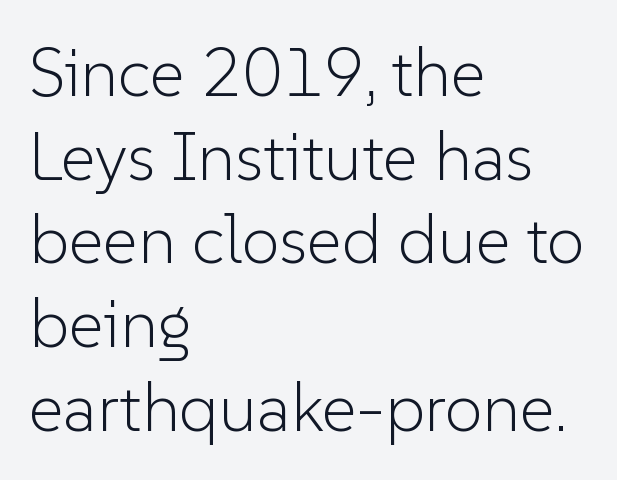
Q: Is the text bold? A: No.
Q: Is the text italic (slanted)? A: No, it is upright.
Q: Is the typeface a serif or a sans-serif typeface? A: Sans-serif.
Q: Is the text underlined? A: No.
Q: How is the paragraph aligned? A: Left-aligned.
Q: Is the spacing between letters normal or unusually wide? A: Normal.
Q: Width (condensed, normal, or wide)? A: Normal.
Q: Stroke contrast? A: Low.
Q: x-height? A: Medium.
Q: Monospaced? A: No.
